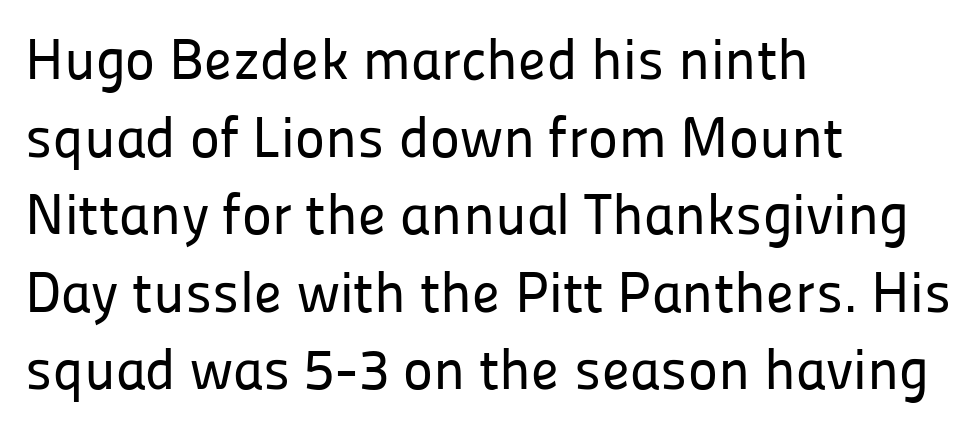
Q: Is the text italic (slanted)? A: No, it is upright.
Q: Is the typeface a serif or a sans-serif typeface? A: Sans-serif.
Q: Is the text underlined? A: No.
Q: How is the paragraph aligned? A: Left-aligned.
Q: Is the spacing between letters normal or unusually wide? A: Normal.
Q: Is the spacing between lines tight, normal or loose? A: Normal.
Q: Width (condensed, normal, or wide)? A: Normal.
Q: Stroke contrast? A: Low.
Q: x-height? A: Medium.
Q: Monospaced? A: No.
